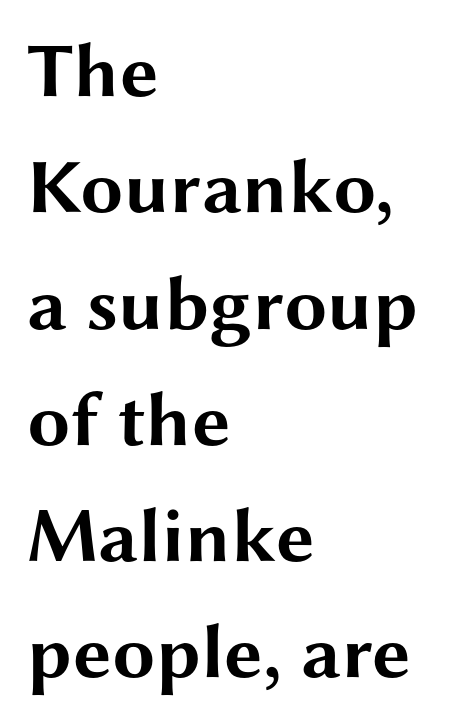
{"serif": "no", "italic": "no", "bold": "yes", "weight": "bold", "width": "wide", "stroke_contrast": "medium", "x_height": "medium", "monospaced": "no", "underline": "no", "align": "left", "line_spacing": "normal", "line_spacing_ratio": 1.51, "letter_spacing": "normal", "letter_spacing_em": 0.0, "glyph_px": 77}
